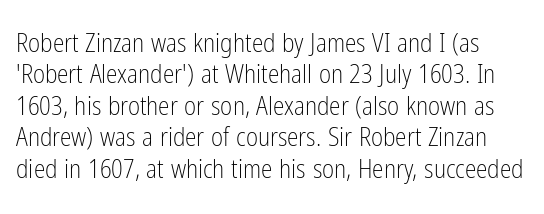
{"italic": "no", "bold": "no", "underline": "no", "line_spacing_ratio": 1.21, "letter_spacing": "normal", "letter_spacing_em": 0.0, "glyph_px": 26}
